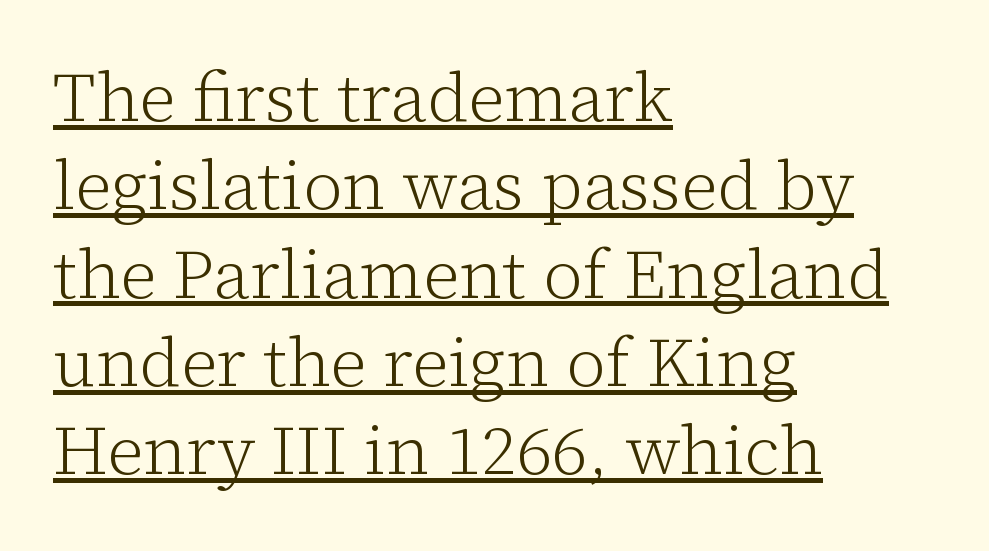
The image shows 69 px light serif type, upright; set left-aligned, normal line spacing (1.28x), normal letter spacing, underlined; low stroke contrast and a medium x-height.
